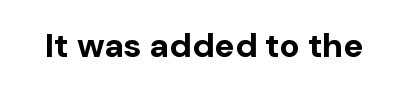
{"serif": "no", "italic": "no", "bold": "yes", "weight": "bold", "width": "normal", "stroke_contrast": "low", "x_height": "medium", "monospaced": "no", "underline": "no", "letter_spacing": "normal", "letter_spacing_em": 0.0, "glyph_px": 34}
